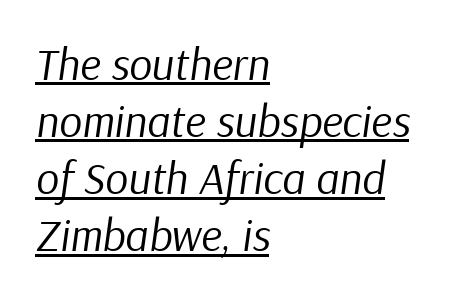
Quick note: underline on. The line texture is even and compact thanks to regular tracking. The passage shown is typed in a proportional face where columns would drift. Nothing heavy about these letters — not bold at all.
